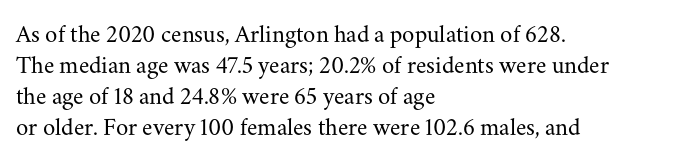
{"italic": "no", "bold": "no", "underline": "no", "align": "left", "line_spacing_ratio": 1.24, "letter_spacing": "normal", "letter_spacing_em": 0.0, "glyph_px": 25}
